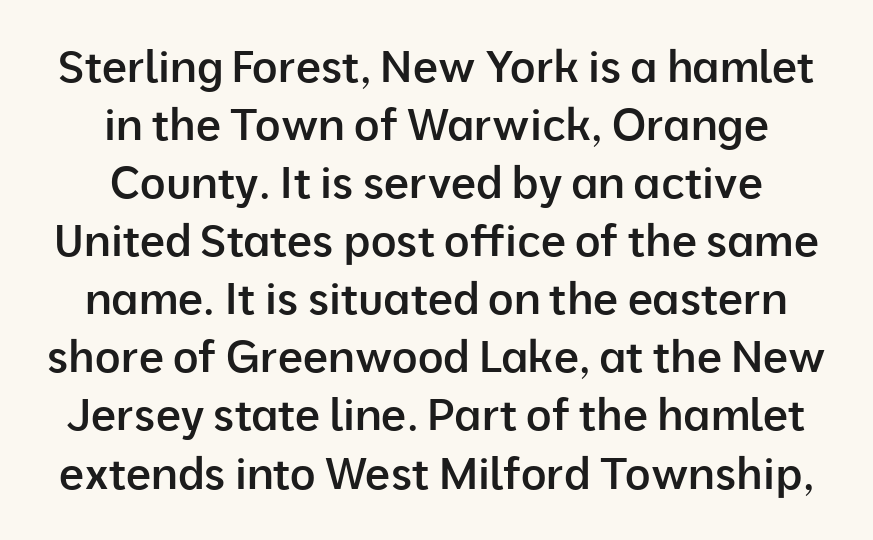
{"serif": "no", "italic": "no", "bold": "semi", "weight": "semibold", "width": "normal", "stroke_contrast": "low", "x_height": "medium", "monospaced": "no", "underline": "no", "align": "center", "line_spacing": "normal", "line_spacing_ratio": 1.32, "letter_spacing": "normal", "letter_spacing_em": 0.0, "glyph_px": 44}
